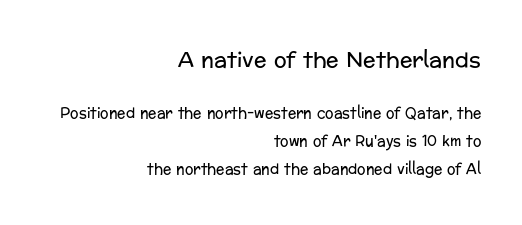
{"italic": "no", "bold": "no", "underline": "no", "align": "right", "line_spacing": "loose", "line_spacing_ratio": 2.01, "letter_spacing": "normal", "letter_spacing_em": 0.0, "larger_block": "first", "size_ratio": 1.5, "glyph_px": 21}
